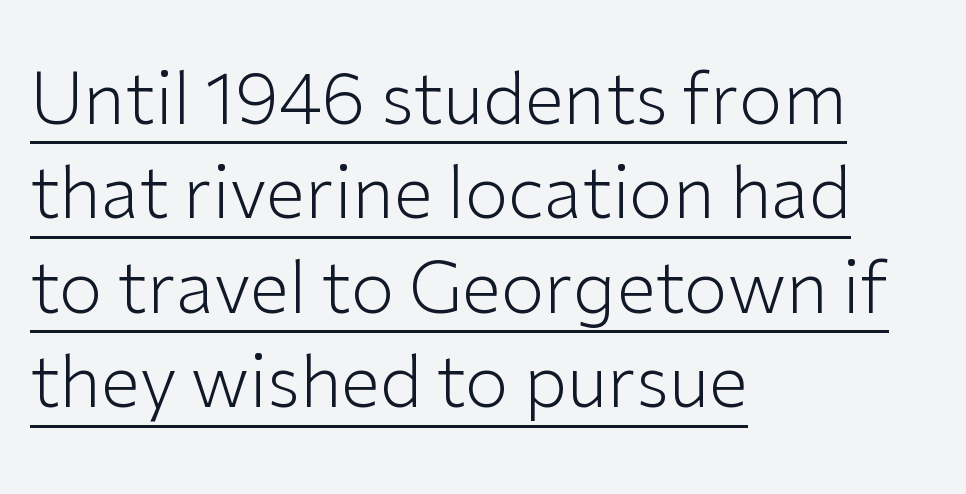
{"serif": "no", "italic": "no", "bold": "no", "weight": "light", "width": "normal", "stroke_contrast": "low", "x_height": "medium", "monospaced": "no", "underline": "yes", "align": "left", "line_spacing": "normal", "line_spacing_ratio": 1.33, "letter_spacing": "normal", "letter_spacing_em": 0.0, "glyph_px": 71}
